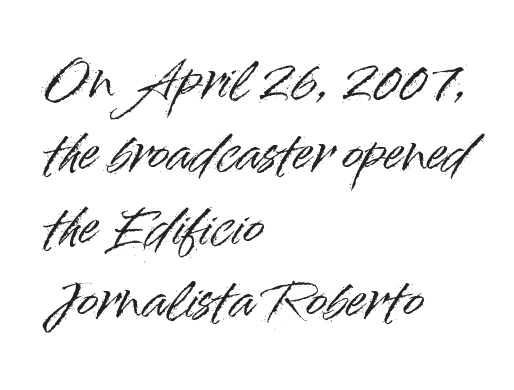
{"serif": "no", "width": "normal", "stroke_contrast": "high", "x_height": "small", "monospaced": "no", "underline": "no", "align": "left", "line_spacing": "normal", "line_spacing_ratio": 1.5, "letter_spacing": "normal", "letter_spacing_em": 0.0, "glyph_px": 49}
